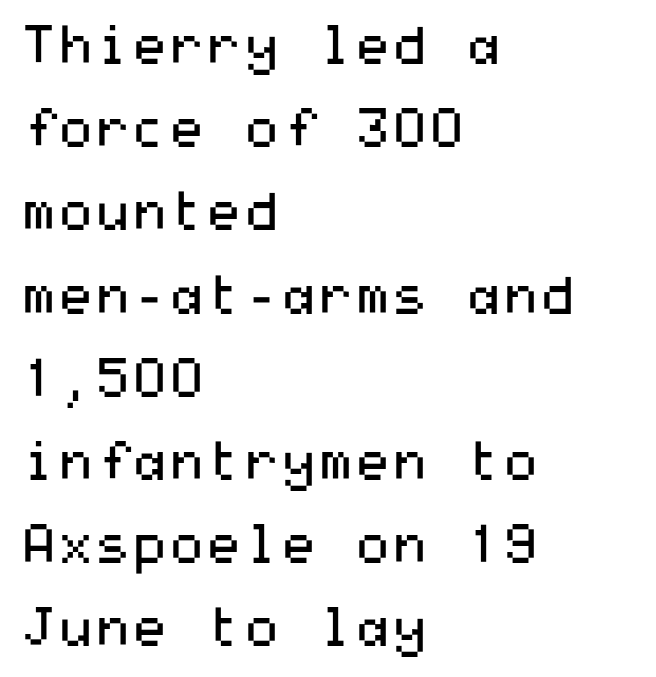
Q: Is the text bold? A: No.
Q: Is the text italic (slanted)? A: No, it is upright.
Q: Is the typeface a serif or a sans-serif typeface? A: Sans-serif.
Q: Is the text underlined? A: No.
Q: How is the paragraph aligned? A: Left-aligned.
Q: Is the spacing between letters normal or unusually wide? A: Normal.
Q: Is the spacing between lines tight, normal or loose? A: Normal.
Q: Width (condensed, normal, or wide)? A: Wide.
Q: Stroke contrast? A: Medium.
Q: x-height? A: Medium.
